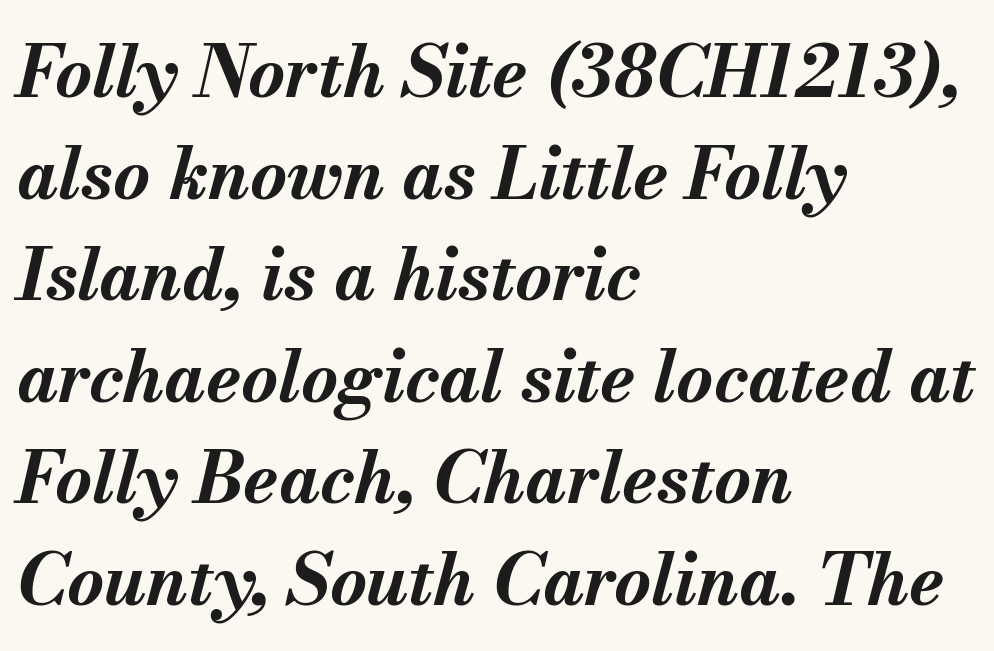
Q: Is the text bold? A: Yes.
Q: Is the text italic (slanted)? A: Yes, it leans right by about 13 degrees.
Q: Is the text underlined? A: No.
Q: How is the paragraph aligned? A: Left-aligned.
Q: Is the spacing between letters normal or unusually wide? A: Normal.
Q: Is the spacing between lines tight, normal or loose? A: Normal.
Q: Width (condensed, normal, or wide)? A: Normal.
Q: Stroke contrast? A: Medium.
Q: x-height? A: Small.
Q: Monospaced? A: No.
